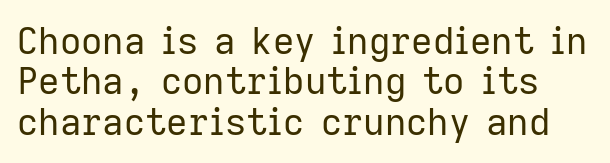
A typesetter would label this face a sans. The weight would be labelled regular, book, light, or lighter still. Decoration check: the copy has no underline. The passage shown stacks its lines with hardly any gap. A typesetter would call this proportional, since set widths differ per character.
